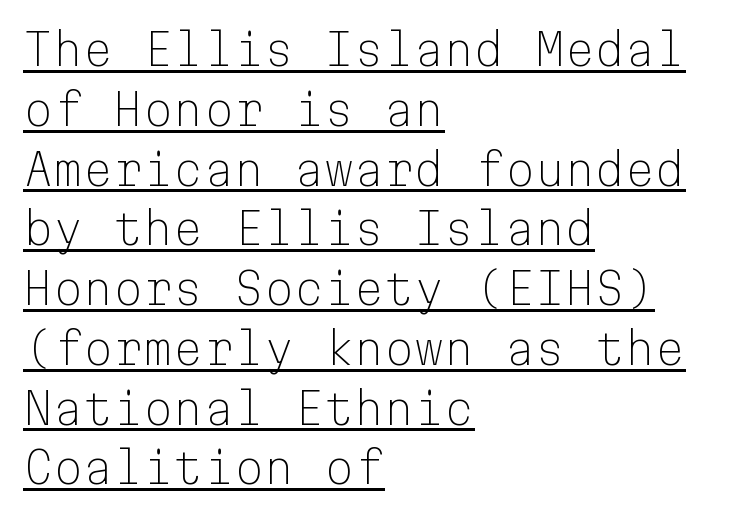
Q: Is the text bold? A: No.
Q: Is the text italic (slanted)? A: No, it is upright.
Q: Is the typeface a serif or a sans-serif typeface? A: Sans-serif.
Q: Is the text underlined? A: Yes.
Q: How is the paragraph aligned? A: Left-aligned.
Q: Is the spacing between letters normal or unusually wide? A: Normal.
Q: Is the spacing between lines tight, normal or loose? A: Normal.
Q: Width (condensed, normal, or wide)? A: Normal.
Q: Stroke contrast? A: Low.
Q: x-height? A: Medium.
Q: Monospaced? A: Yes.
